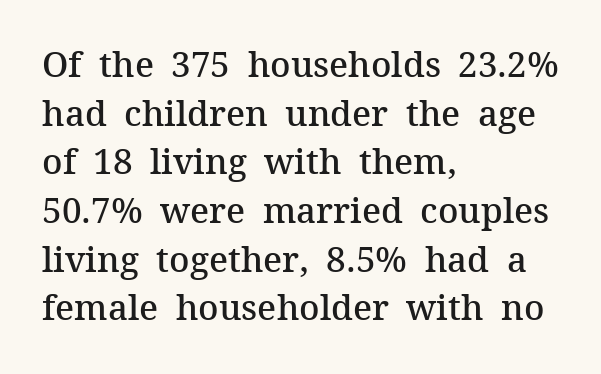
Q: Is the text bold? A: Semi-bold.
Q: Is the text italic (slanted)? A: No, it is upright.
Q: Is the typeface a serif or a sans-serif typeface? A: Serif.
Q: Is the text underlined? A: No.
Q: How is the paragraph aligned? A: Left-aligned.
Q: Is the spacing between letters normal or unusually wide? A: Normal.
Q: Is the spacing between lines tight, normal or loose? A: Normal.
Q: Width (condensed, normal, or wide)? A: Normal.
Q: Stroke contrast? A: Medium.
Q: x-height? A: Medium.
Q: Monospaced? A: No.
